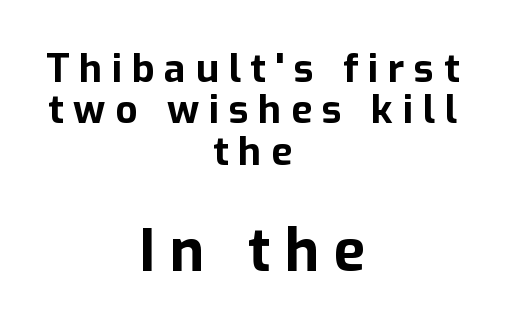
Check under the words: just untouched page. The face used here is proportionally spaced, like ordinary book or web type. Visually, the bottom section dominates because its glyphs are scaled up. Does the type have serifs? No, each stem ends abruptly.
